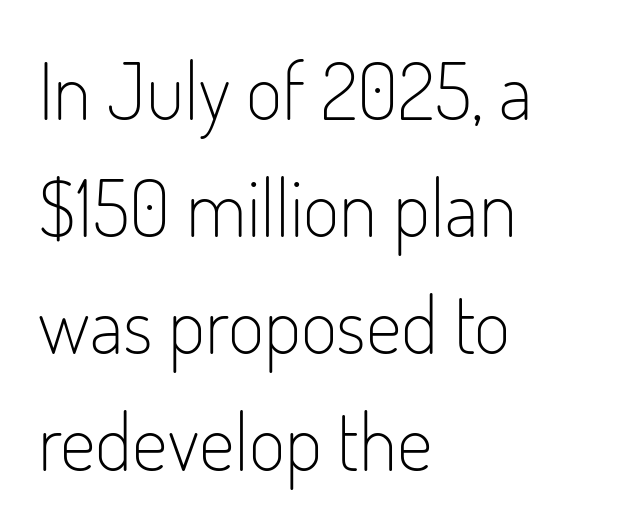
Evenly set lines give the paragraph a standard silhouette. The rendering shows plain stroke endings on the letterforms — a sans-serif design. Compared with a typical body face, this is equally light or lighter still. Line beginnings align vertically; line endings do not. Quick note: not italic, upright. Each letter keeps its own natural width here, so spacing adapts to shape.
